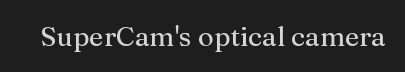
{"italic": "no", "underline": "no", "letter_spacing": "normal", "letter_spacing_em": 0.0, "glyph_px": 27}
